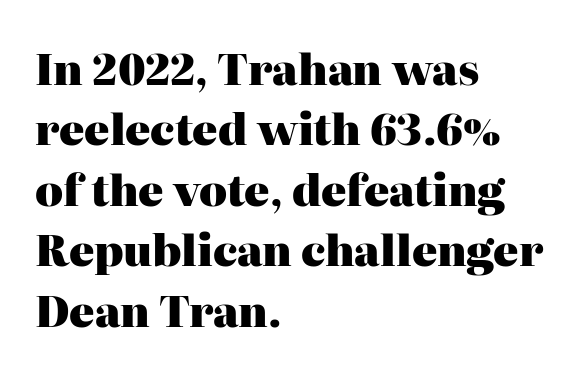
{"serif": "yes", "italic": "no", "bold": "yes", "weight": "heavy", "width": "normal", "stroke_contrast": "high", "x_height": "medium", "monospaced": "no", "underline": "no", "align": "left", "line_spacing": "normal", "line_spacing_ratio": 1.44, "letter_spacing": "normal", "letter_spacing_em": 0.0, "glyph_px": 42}
